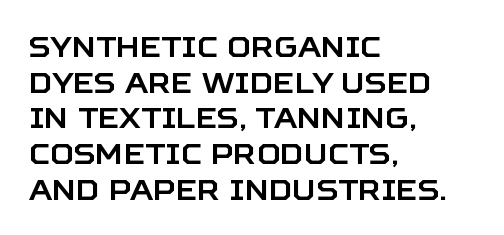
The image shows 29 px sans-serif type, upright; set left-aligned, line spacing 1.23x, normal letter spacing, not underlined; low stroke contrast and a large x-height.
